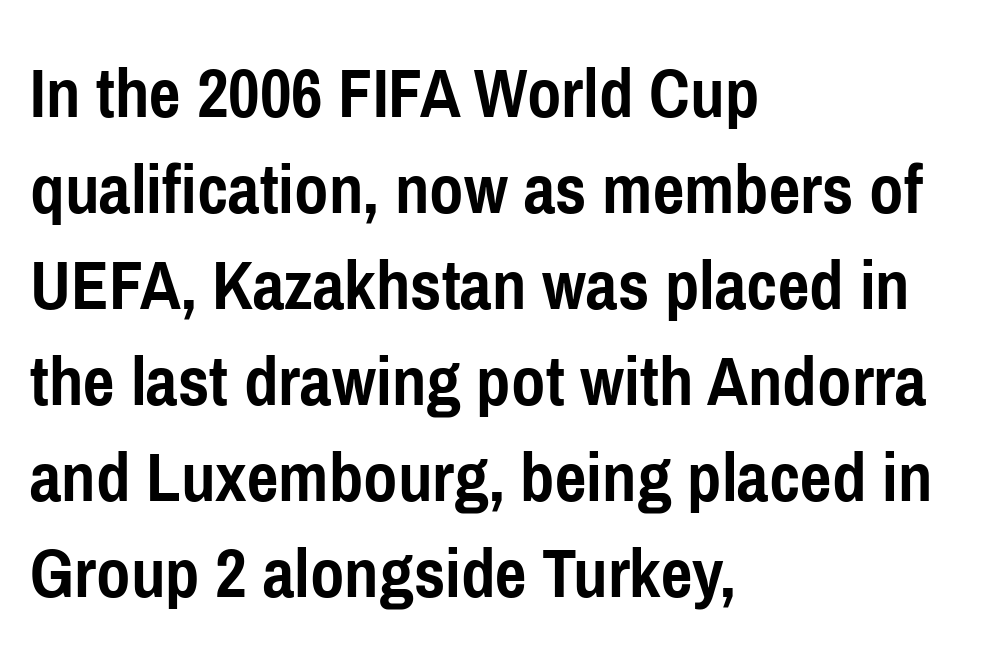
The image shows 75 px semibold, condensed sans-serif type, upright; set left-aligned, normal line spacing (1.28x), normal letter spacing, not underlined; low stroke contrast and a medium x-height.
